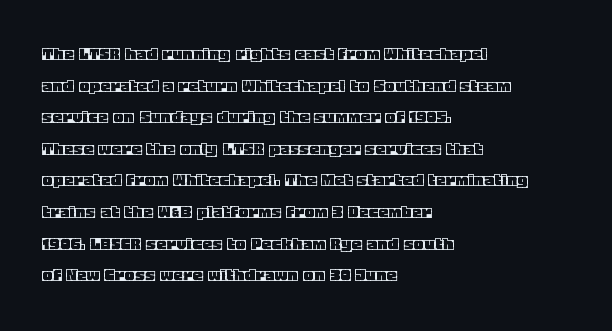
The baseline area is clear. The letterforms sit shoulder to shoulder at normal distance. Each line starts at the same left margin while the right side varies. You can tell it's not italic because the verticals are truly vertical.
